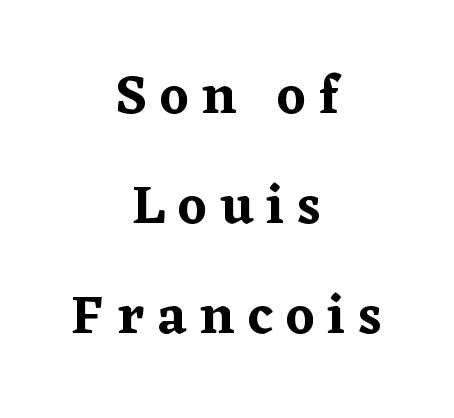
Q: Is the text italic (slanted)? A: No, it is upright.
Q: Is the typeface a serif or a sans-serif typeface? A: Serif.
Q: Is the text underlined? A: No.
Q: How is the paragraph aligned? A: Centered.
Q: Is the spacing between letters normal or unusually wide? A: Unusually wide.
Q: Is the spacing between lines tight, normal or loose? A: Loose.
Q: Width (condensed, normal, or wide)? A: Normal.
Q: Stroke contrast? A: Low.
Q: x-height? A: Medium.
Q: Monospaced? A: No.
